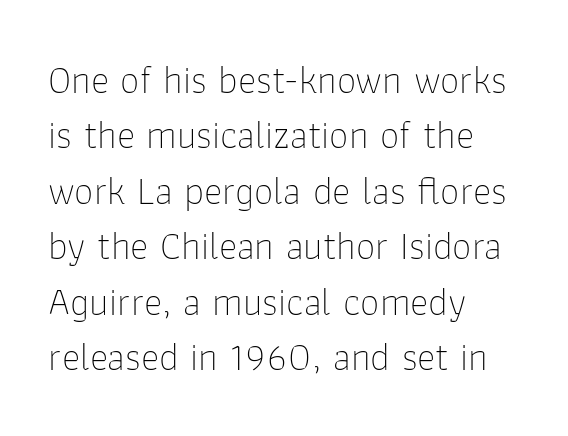
{"serif": "no", "italic": "no", "bold": "no", "weight": "thin", "width": "normal", "stroke_contrast": "low", "x_height": "medium", "monospaced": "no", "underline": "no", "align": "left", "line_spacing": "normal", "line_spacing_ratio": 1.42, "letter_spacing": "normal", "letter_spacing_em": 0.0, "glyph_px": 39}
